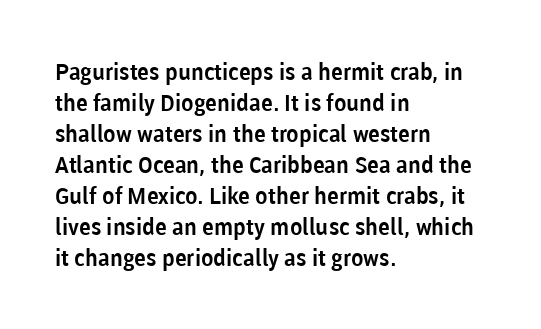
{"italic": "no", "underline": "no", "align": "left", "line_spacing": "normal", "line_spacing_ratio": 1.35, "letter_spacing": "normal", "letter_spacing_em": 0.0, "glyph_px": 23}
